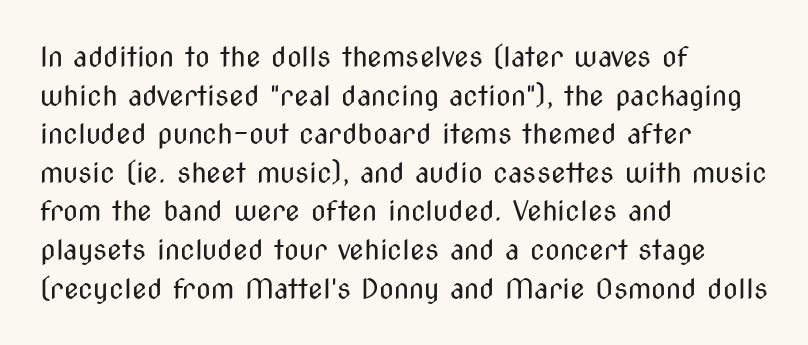
The image shows 27 px text type, upright; set left-aligned, normal line spacing (1.43x), normal letter spacing, not underlined.
